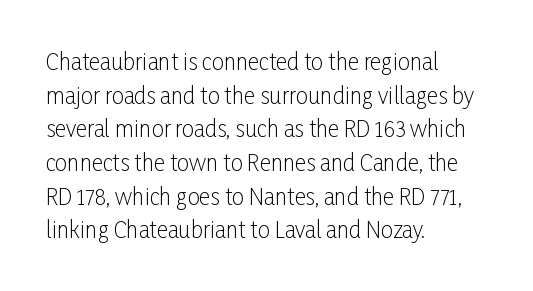
The image shows 22 px text type, upright; set left-aligned, normal line spacing (1.53x), normal letter spacing, not underlined.
